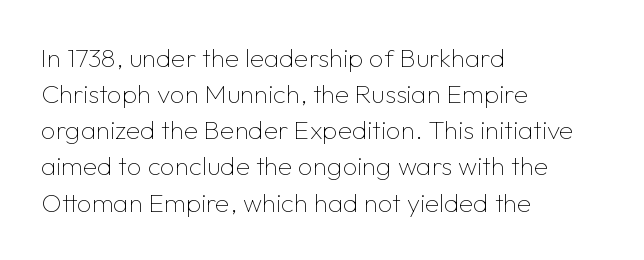
Q: Is the text bold? A: No.
Q: Is the text italic (slanted)? A: No, it is upright.
Q: Is the text underlined? A: No.
Q: How is the paragraph aligned? A: Left-aligned.
Q: Is the spacing between letters normal or unusually wide? A: Normal.
Q: Is the spacing between lines tight, normal or loose? A: Normal.
